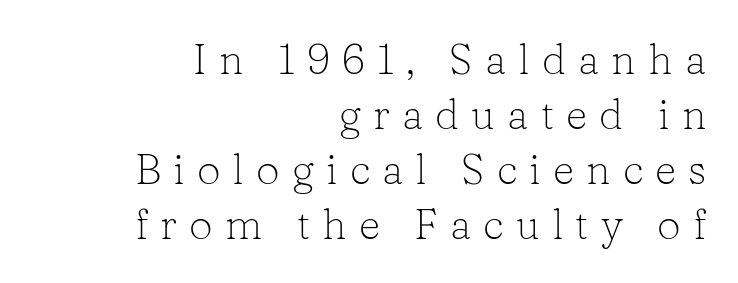
Q: Is the text bold? A: No.
Q: Is the text italic (slanted)? A: No, it is upright.
Q: Is the typeface a serif or a sans-serif typeface? A: Serif.
Q: Is the text underlined? A: No.
Q: How is the paragraph aligned? A: Right-aligned.
Q: Is the spacing between letters normal or unusually wide? A: Unusually wide.
Q: Is the spacing between lines tight, normal or loose? A: Normal.
Q: Width (condensed, normal, or wide)? A: Normal.
Q: Stroke contrast? A: Low.
Q: x-height? A: Medium.
Q: Monospaced? A: No.
